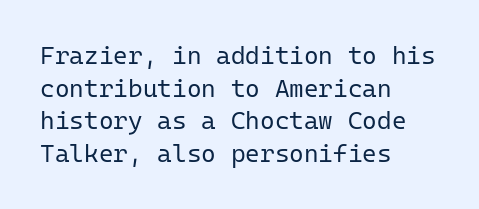
Q: Is the text bold? A: No.
Q: Is the text italic (slanted)? A: No, it is upright.
Q: Is the text underlined? A: No.
Q: How is the paragraph aligned? A: Left-aligned.
Q: Is the spacing between letters normal or unusually wide? A: Normal.
Q: Is the spacing between lines tight, normal or loose? A: Normal.
